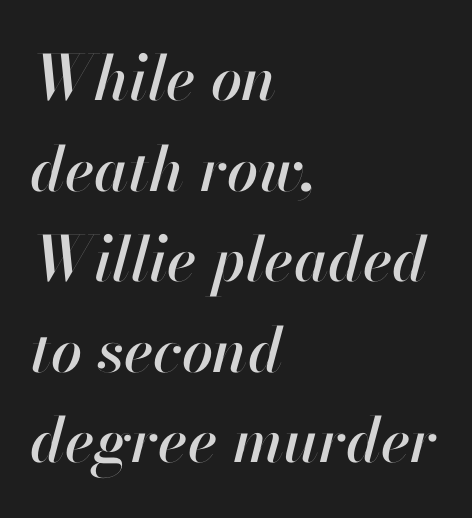
The image shows 62 px text type, italic (leaning right); set left-aligned, normal line spacing (1.46x), normal letter spacing, not underlined; high stroke contrast and a small x-height.
